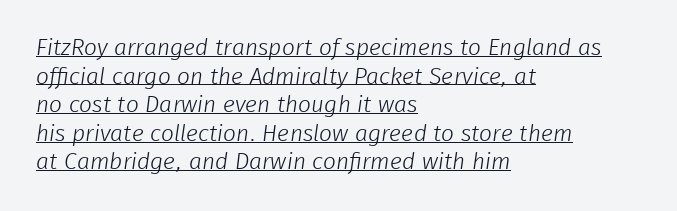
{"bold": "no", "underline": "yes", "align": "left", "line_spacing_ratio": 1.24, "letter_spacing": "normal", "letter_spacing_em": 0.0, "glyph_px": 23}
